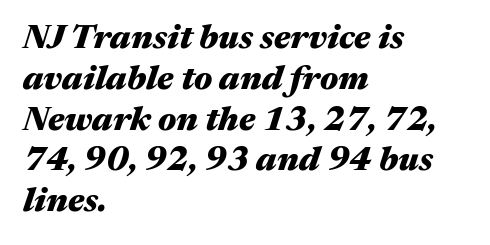
{"italic": "yes", "lean": "right", "slant_degrees": 17, "bold": "yes", "weight": "heavy", "width": "wide", "stroke_contrast": "medium", "x_height": "medium", "monospaced": "no", "underline": "no", "align": "left", "line_spacing_ratio": 1.2, "letter_spacing": "normal", "letter_spacing_em": 0.0, "glyph_px": 34}
